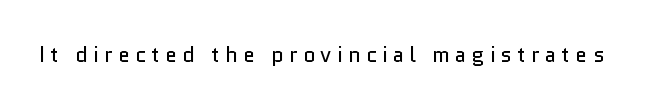
{"italic": "no", "bold": "no", "underline": "no", "letter_spacing": "wide", "letter_spacing_em": 0.26, "glyph_px": 21}
